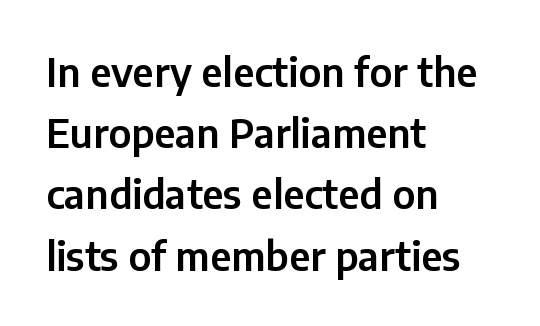
The image shows 39 px sans-serif type, upright; set left-aligned, normal line spacing (1.57x), normal letter spacing, not underlined; low stroke contrast and a medium x-height.
